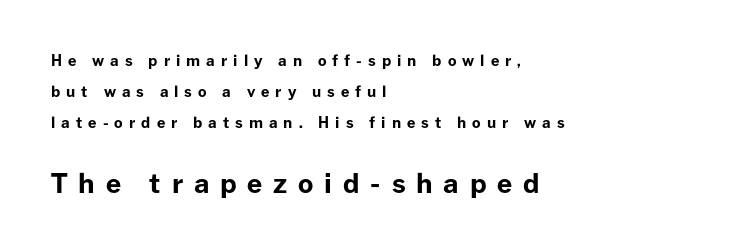
{"italic": "no", "bold": "yes", "underline": "no", "align": "left", "line_spacing": "loose", "line_spacing_ratio": 2.07, "letter_spacing": "wide", "letter_spacing_em": 0.4, "larger_block": "second", "size_ratio": 1.8, "glyph_px": 27}
